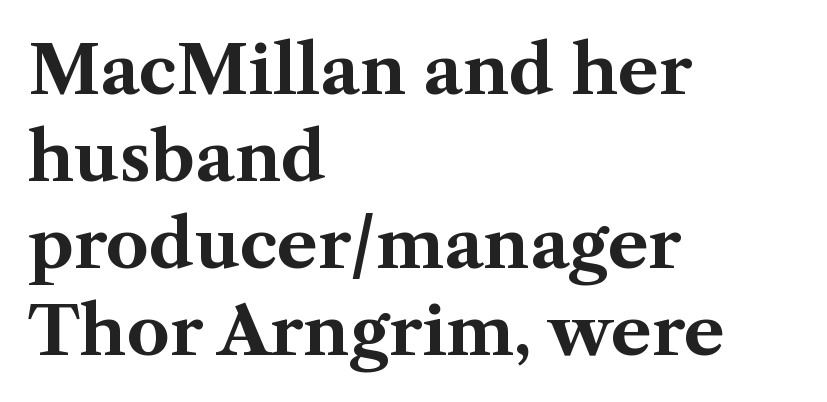
The image shows 68 px bold serif type, upright; set left-aligned, normal line spacing (1.28x), normal letter spacing, not underlined; medium stroke contrast and a medium x-height.
